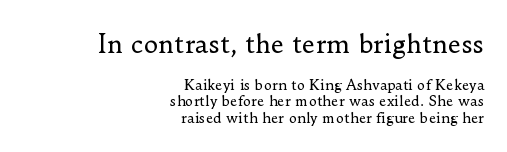
Characters remain perfectly vertical along every line. These lines keep a tight, regular rhythm from letter to letter. Visually, the top section dominates because its glyphs are scaled up. Honestly, there is no underline to notice here at all. Which margin do the lines hug? The right one — the left edge is uneven. Weight: in the light-to-regular range.
